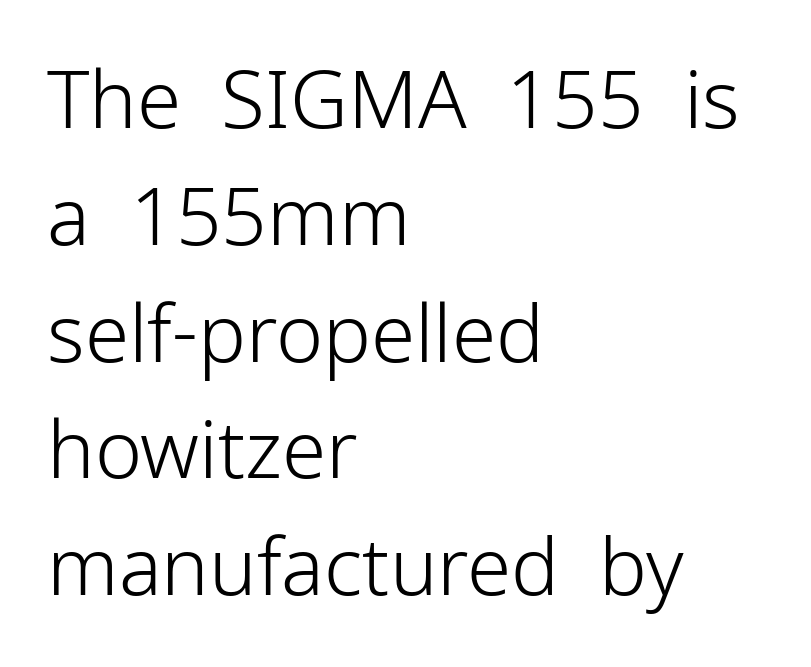
{"serif": "no", "italic": "no", "bold": "no", "weight": "light", "width": "normal", "stroke_contrast": "low", "x_height": "medium", "monospaced": "no", "underline": "no", "align": "left", "line_spacing": "normal", "line_spacing_ratio": 1.46, "letter_spacing": "normal", "letter_spacing_em": 0.0, "glyph_px": 80}
